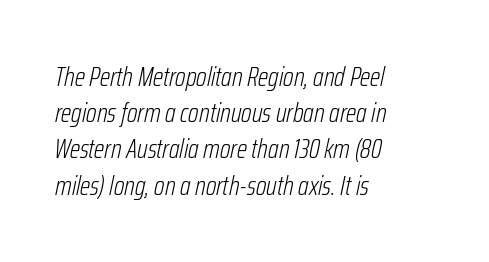
A normal amount of white space separates one row of letters from the next. No letter is thick-stroked: the sample isn't bold. The text carries the slant typical of an italic or oblique font. Spacing between characters is what you'd get straight out of the box. Beneath every word, the page is bare. Does the copy run flush right? No — it runs flush left.
